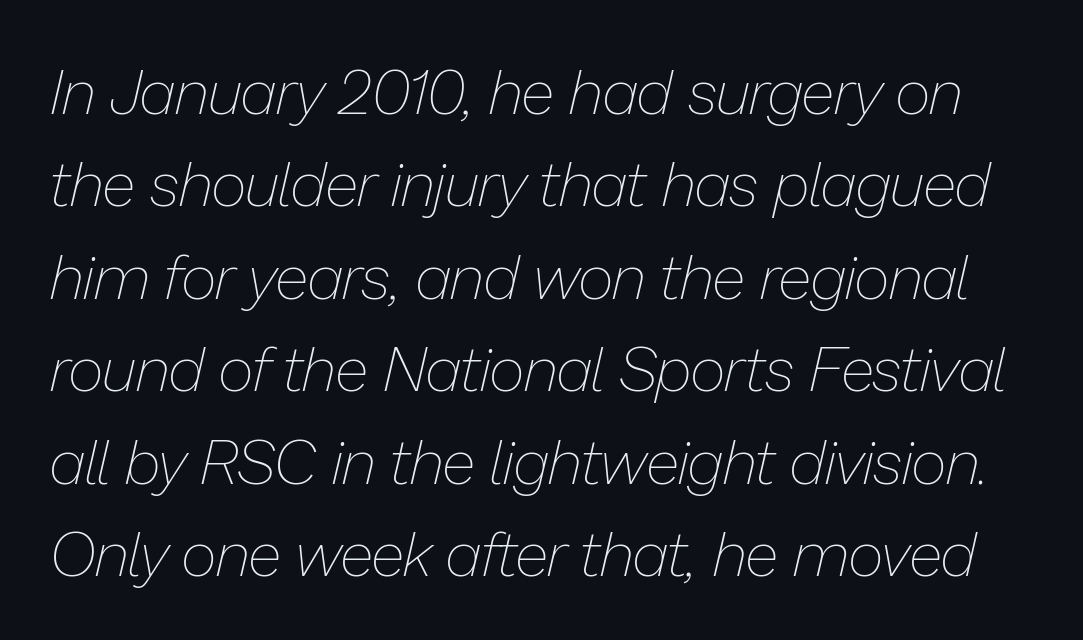
Notice how descenders clear the ascenders below comfortably — that's standard leading. Note the varied advance widths — an 'i' is clearly narrower than an 'm'. Would a proofreader flag this as italicized? Yes. The font is comparable to plain body text, perhaps lighter.
